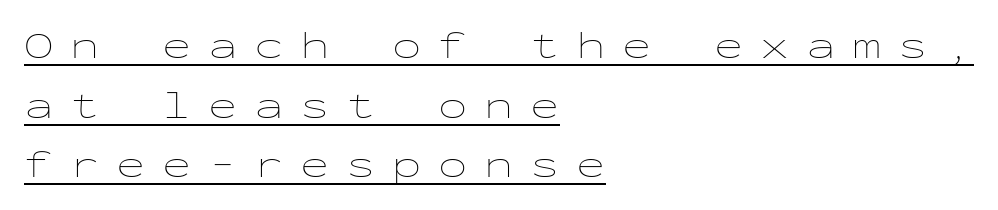
Q: Is the text bold? A: No.
Q: Is the text italic (slanted)? A: No, it is upright.
Q: Is the text underlined? A: Yes.
Q: How is the paragraph aligned? A: Left-aligned.
Q: Is the spacing between letters normal or unusually wide? A: Unusually wide.
Q: Is the spacing between lines tight, normal or loose? A: Normal.
Q: Width (condensed, normal, or wide)? A: Wide.
Q: Stroke contrast? A: Low.
Q: x-height? A: Medium.
Q: Monospaced? A: Yes.
